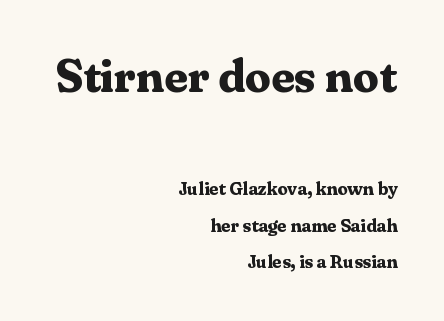
{"serif": "yes", "italic": "no", "bold": "yes", "weight": "bold", "width": "normal", "stroke_contrast": "medium", "x_height": "medium", "monospaced": "no", "underline": "no", "align": "right", "line_spacing": "loose", "line_spacing_ratio": 2.03, "letter_spacing": "normal", "letter_spacing_em": 0.0, "larger_block": "first", "size_ratio": 2.56, "glyph_px": 46}
